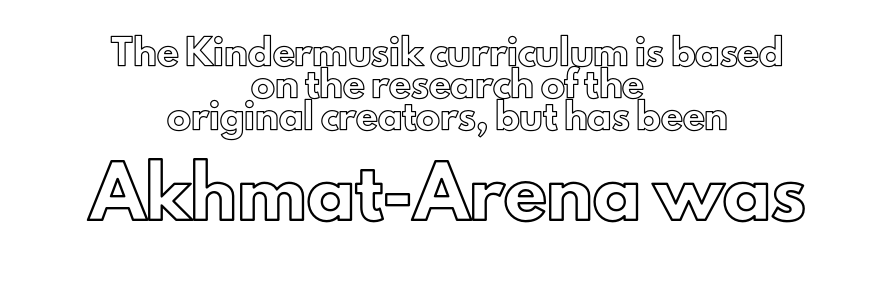
{"italic": "no", "width": "normal", "x_height": "small", "monospaced": "no", "underline": "no", "align": "center", "line_spacing": "normal", "line_spacing_ratio": 1.33, "letter_spacing": "normal", "letter_spacing_em": 0.0, "larger_block": "second", "size_ratio": 1.96, "glyph_px": 47}
